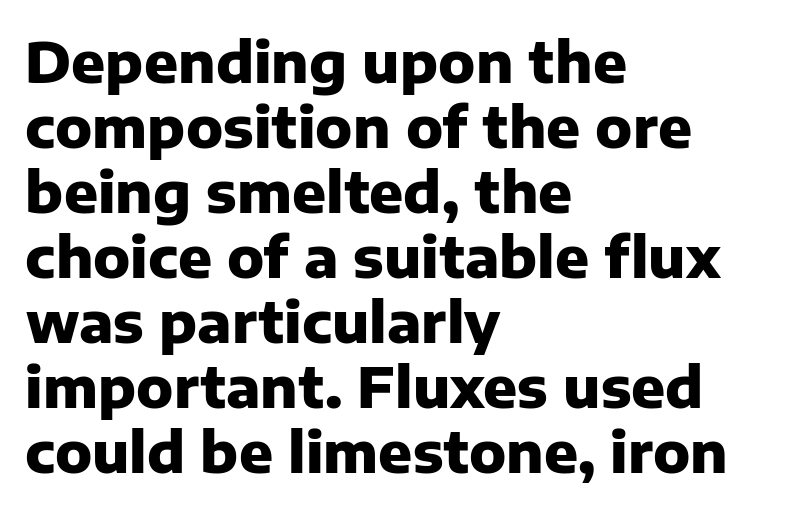
{"serif": "no", "italic": "no", "bold": "yes", "weight": "heavy", "width": "normal", "stroke_contrast": "low", "x_height": "medium", "monospaced": "no", "underline": "no", "align": "left", "line_spacing_ratio": 1.16, "letter_spacing": "normal", "letter_spacing_em": 0.0, "glyph_px": 56}
